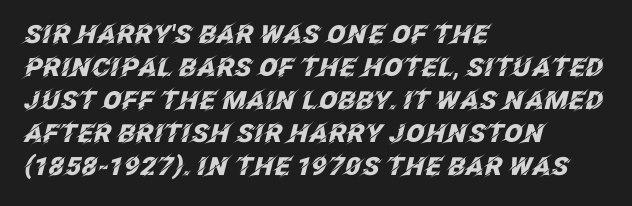
{"italic": "yes", "lean": "right", "slant_degrees": 12, "bold": "yes", "underline": "no", "align": "left", "line_spacing": "normal", "line_spacing_ratio": 1.32, "letter_spacing": "normal", "letter_spacing_em": 0.0, "glyph_px": 25}
